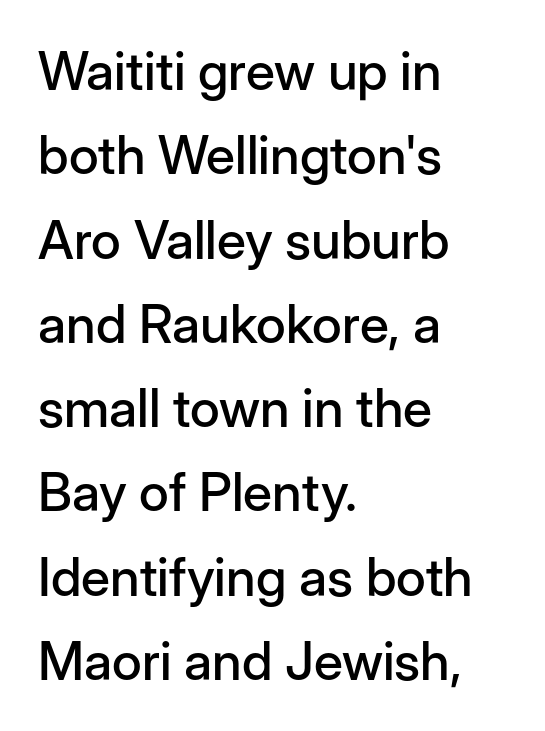
{"serif": "no", "italic": "no", "width": "normal", "stroke_contrast": "low", "x_height": "medium", "monospaced": "no", "underline": "no", "align": "left", "line_spacing": "normal", "line_spacing_ratio": 1.59, "letter_spacing": "normal", "letter_spacing_em": 0.0, "glyph_px": 53}
